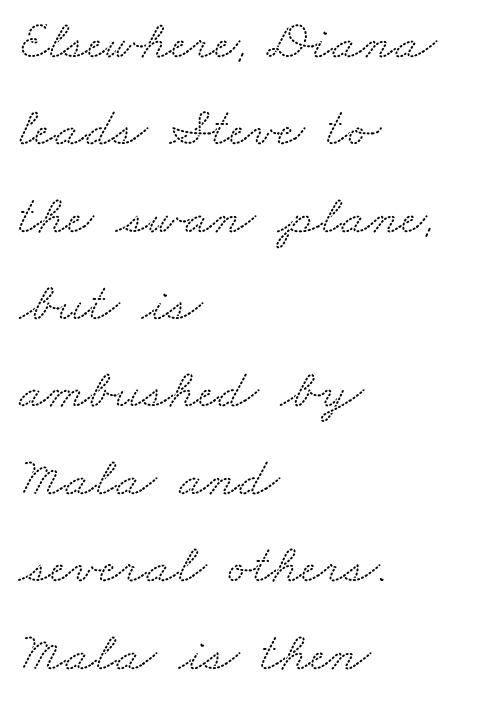
{"serif": "yes", "width": "wide", "stroke_contrast": "low", "x_height": "small", "monospaced": "no", "underline": "no", "align": "left", "line_spacing": "normal", "line_spacing_ratio": 1.56, "letter_spacing": "normal", "letter_spacing_em": 0.0, "glyph_px": 56}
